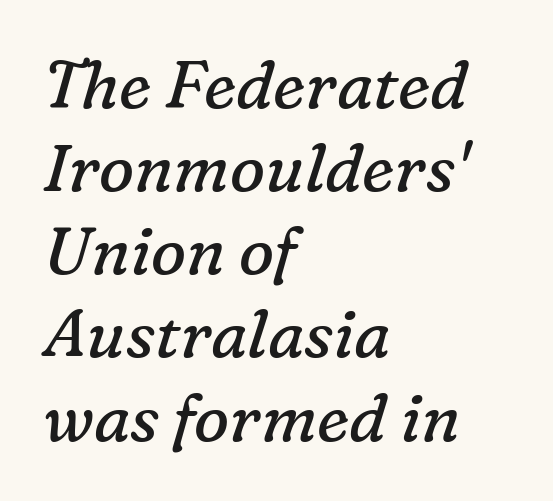
Q: Is the text bold? A: No.
Q: Is the text italic (slanted)? A: Yes, it leans right by about 16 degrees.
Q: Is the typeface a serif or a sans-serif typeface? A: Serif.
Q: Is the text underlined? A: No.
Q: How is the paragraph aligned? A: Left-aligned.
Q: Is the spacing between letters normal or unusually wide? A: Normal.
Q: Is the spacing between lines tight, normal or loose? A: Normal.
Q: Width (condensed, normal, or wide)? A: Normal.
Q: Stroke contrast? A: Low.
Q: x-height? A: Medium.
Q: Monospaced? A: No.
